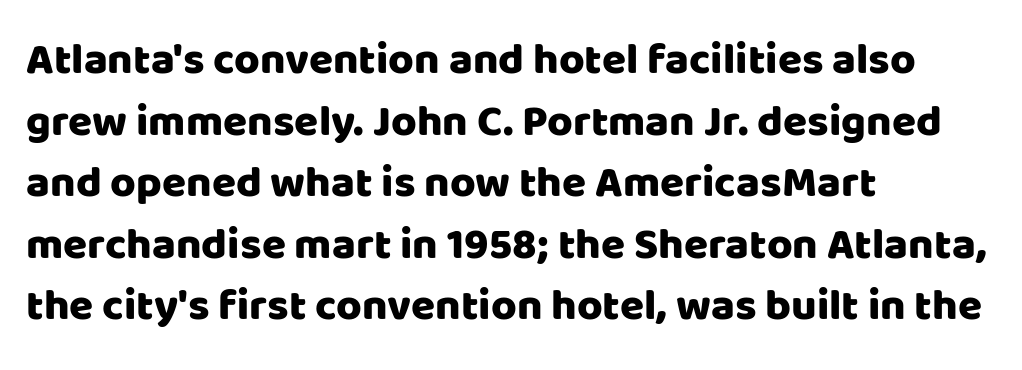
The image shows 44 px sans-serif type, upright; set left-aligned, normal line spacing (1.4x), normal letter spacing, not underlined; low stroke contrast and a large x-height.
